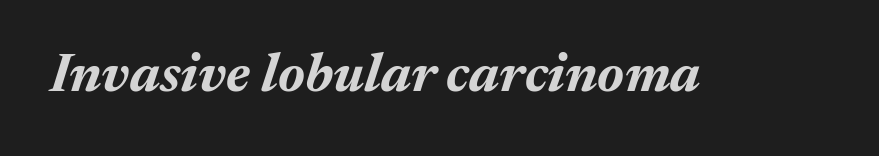
Q: Is the text bold? A: Yes.
Q: Is the text italic (slanted)? A: Yes, it leans right by about 17 degrees.
Q: Is the text underlined? A: No.
Q: Is the spacing between letters normal or unusually wide? A: Normal.
Q: Width (condensed, normal, or wide)? A: Normal.
Q: Stroke contrast? A: Medium.
Q: x-height? A: Medium.
Q: Monospaced? A: No.
